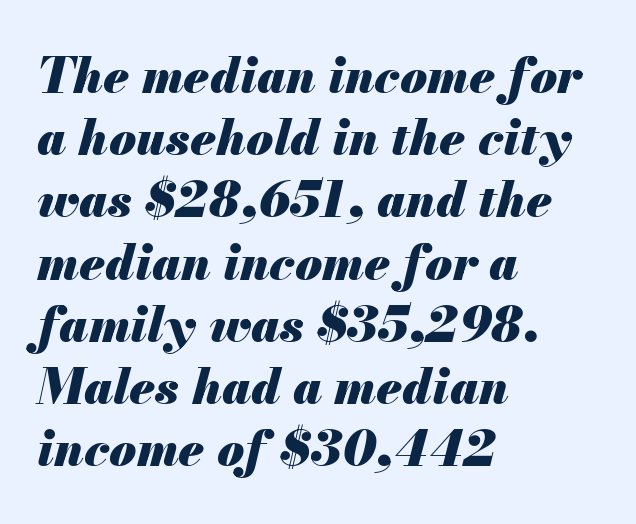
{"italic": "yes", "lean": "right", "slant_degrees": 13, "bold": "yes", "weight": "heavy", "width": "normal", "stroke_contrast": "medium", "x_height": "small", "monospaced": "no", "underline": "no", "align": "left", "line_spacing": "normal", "line_spacing_ratio": 1.27, "letter_spacing": "normal", "letter_spacing_em": 0.0, "glyph_px": 49}
